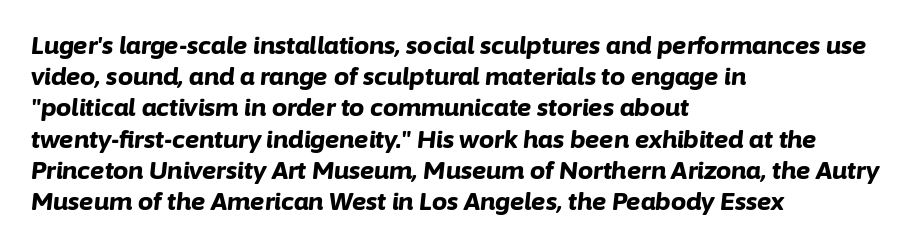
{"italic": "yes", "lean": "right", "slant_degrees": 6, "bold": "yes", "underline": "no", "align": "left", "line_spacing": "normal", "line_spacing_ratio": 1.3, "letter_spacing": "normal", "letter_spacing_em": 0.0, "glyph_px": 24}
